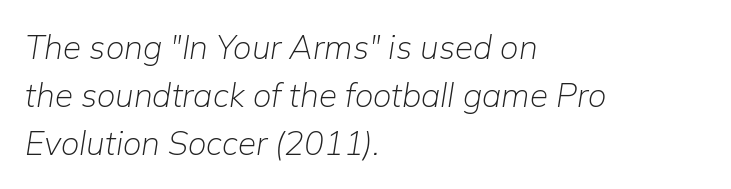
The text carries the slant typical of an italic or oblique font. Heft: none added — not bold. The lines sit at an ordinary, default distance from one another. Check the space under the baseline: it is left empty. Line beginnings align vertically; line endings do not. Characters follow at the spacing the type designer built in.
